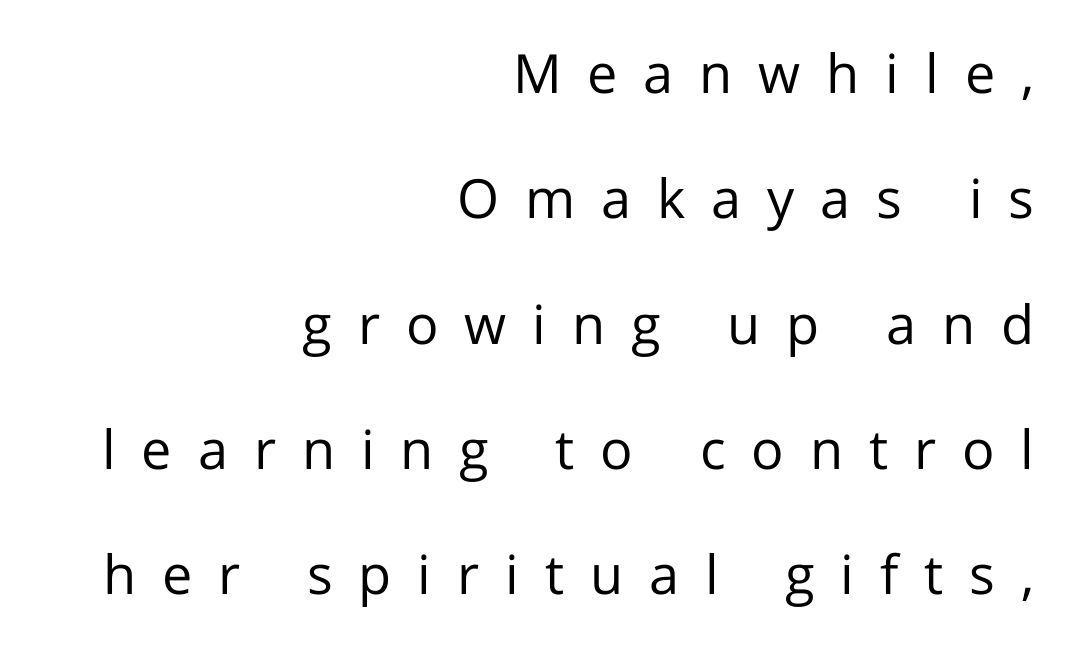
The image shows 54 px regular-weight sans-serif type, upright; set right-aligned, loose line spacing (2.32x), unusually wide letter spacing (+0.48 em), not underlined; low stroke contrast and a medium x-height.
